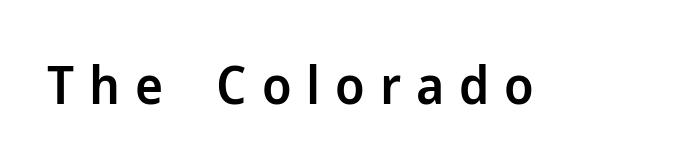
The image shows 53 px semibold sans-serif type, upright; set unusually wide letter spacing (+0.28 em), not underlined; low stroke contrast and a medium x-height.
